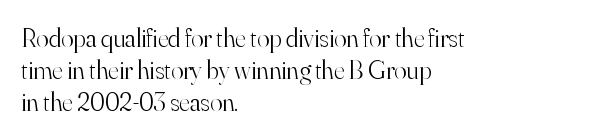
No letter is thick-stroked: the sample isn't bold. The lettering stays uniformly vertical, giving the passage a roman look. This sample uses plain, unmodified letter spacing. These lines stack with their left ends in a neat column. The gap between lines stays unmarked.
